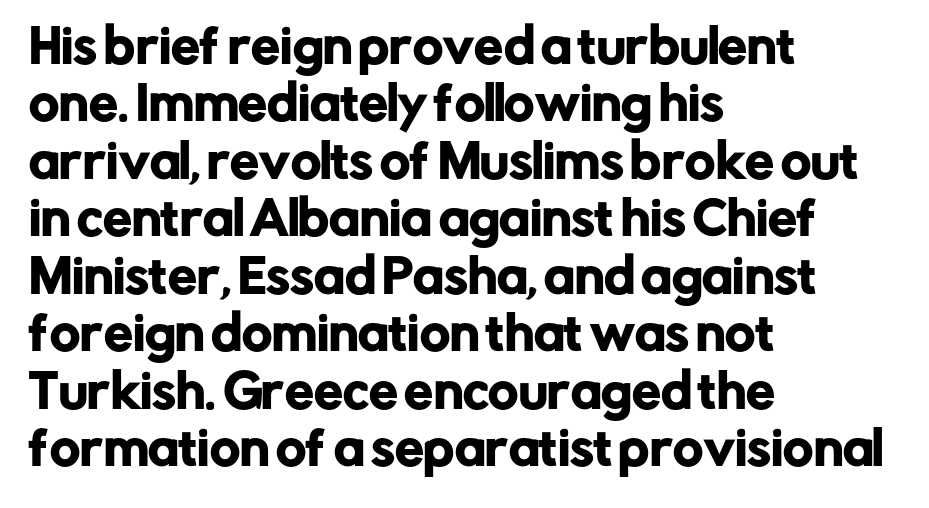
The image shows 46 px sans-serif type, upright; set left-aligned, normal line spacing (1.25x), normal letter spacing, not underlined; low stroke contrast and a medium x-height.
